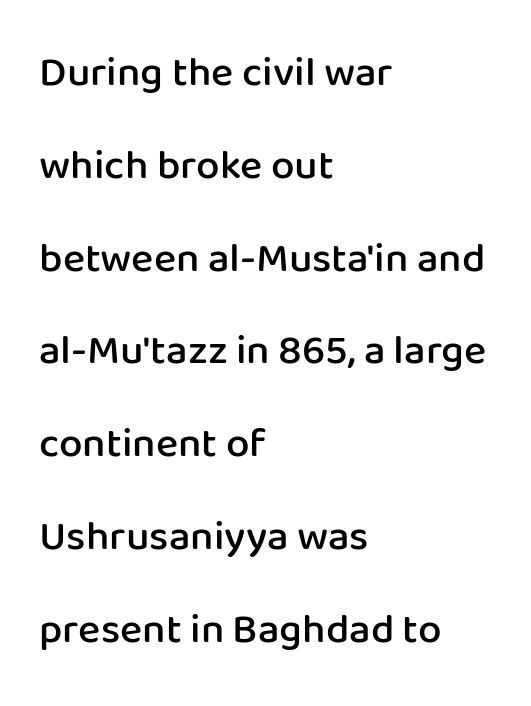
{"serif": "no", "italic": "no", "bold": "semi", "weight": "semibold", "width": "normal", "stroke_contrast": "low", "x_height": "medium", "monospaced": "no", "underline": "no", "align": "left", "line_spacing": "loose", "line_spacing_ratio": 2.21, "letter_spacing": "normal", "letter_spacing_em": 0.0, "glyph_px": 42}
